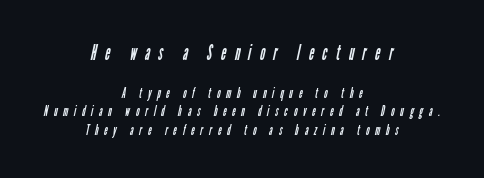
Q: Is the text bold? A: No.
Q: Is the text underlined? A: No.
Q: How is the paragraph aligned? A: Centered.
Q: Is the spacing between letters normal or unusually wide? A: Unusually wide.
Q: Which block of text is set in a larger size, the first (top) or the second (bottom)? A: The first (top) one.
